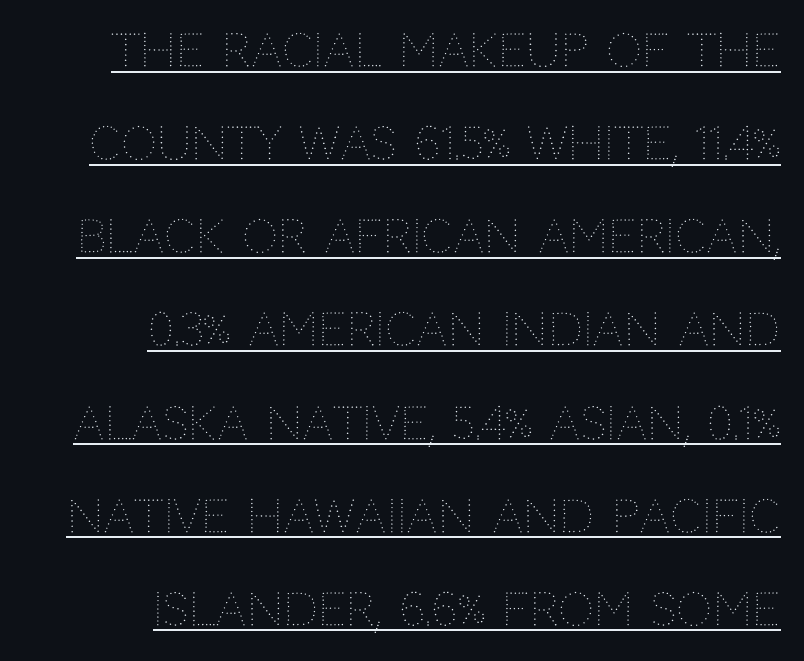
The image shows 45 px thin type, upright; set right-aligned, loose line spacing (2.07x), normal letter spacing, underlined; medium stroke contrast and a large x-height.
